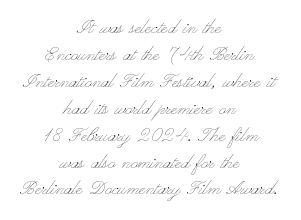
{"bold": "no", "underline": "no", "align": "center", "line_spacing_ratio": 1.17, "letter_spacing": "normal", "letter_spacing_em": 0.0, "glyph_px": 23}
